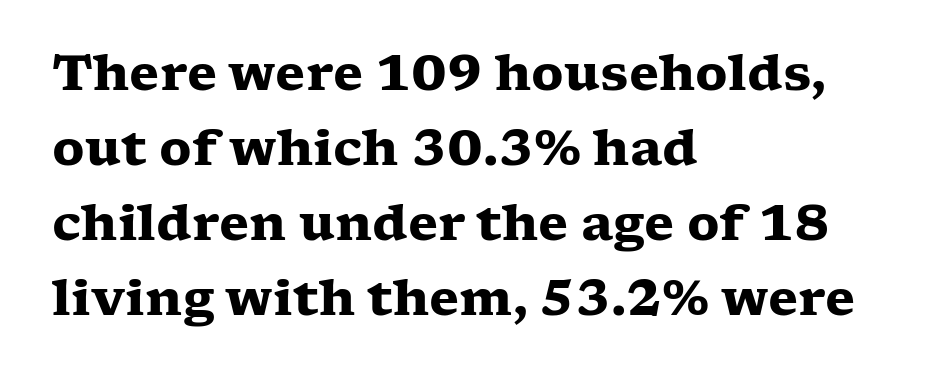
The letters advance in unequal steps, a hallmark of proportional type. Bold? Absolutely — the strokes are thick and heavy. All the whitespace from short lines collects on the right. It's the straight-up-and-down kind of type. Rows of type keep a routine distance in the vertical direction.
